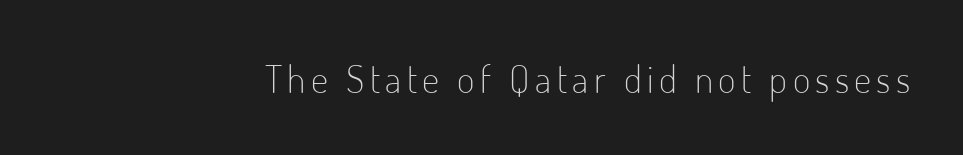
Observe the absence of serifs on each vertical stroke in this sample. Beneath every word, the page is bare. You could not count columns in this text — the font is proportionally spaced. Weight: in the light-to-regular range. No italicization has been applied; the sample stays upright.
